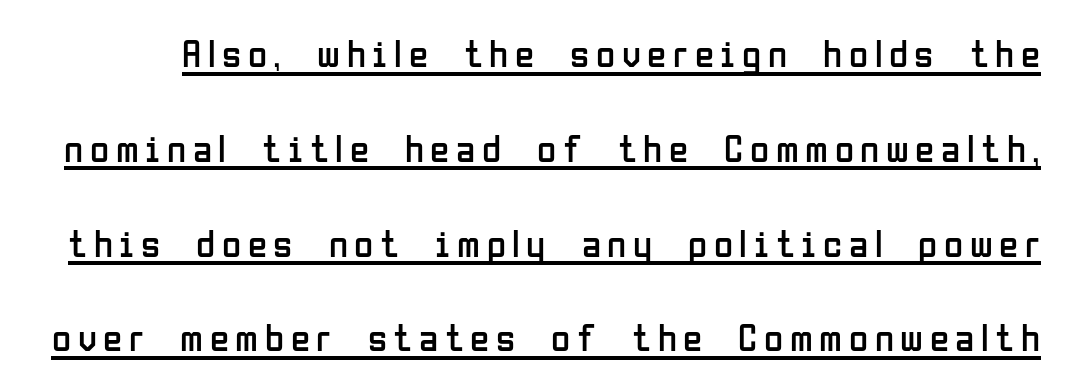
{"serif": "no", "italic": "no", "bold": "no", "weight": "regular", "width": "condensed", "stroke_contrast": "low", "x_height": "medium", "monospaced": "no", "underline": "yes", "line_spacing": "loose", "line_spacing_ratio": 2.43, "glyph_px": 39}
